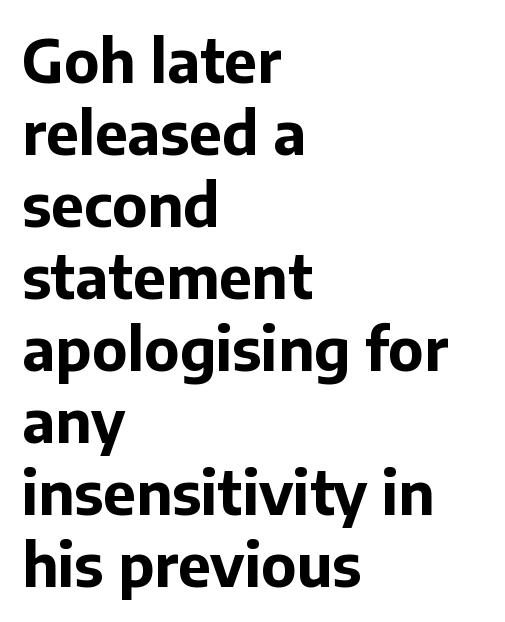
This rendering features lettering with no underline. Check where the strokes stop: nothing finishes them off — pure sans. Typesetter's note: full bold, strokes at maximum text heaviness. These lines are rendered in a variable-pitch font. Does extra space separate the letters? No, they use regular spacing.
